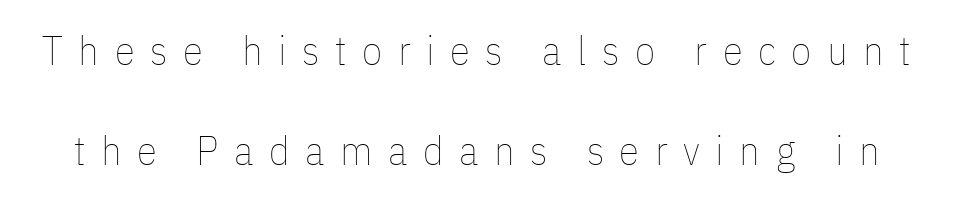
{"italic": "no", "bold": "no", "weight": "thin", "width": "condensed", "stroke_contrast": "low", "x_height": "medium", "monospaced": "no", "underline": "no", "line_spacing": "loose", "line_spacing_ratio": 2.45, "letter_spacing": "wide", "letter_spacing_em": 0.38, "glyph_px": 41}
